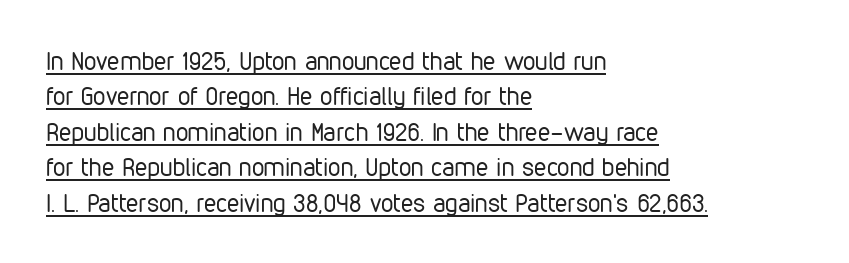
The image shows 25 px text type, upright; set left-aligned, normal line spacing (1.42x), normal letter spacing, underlined.
